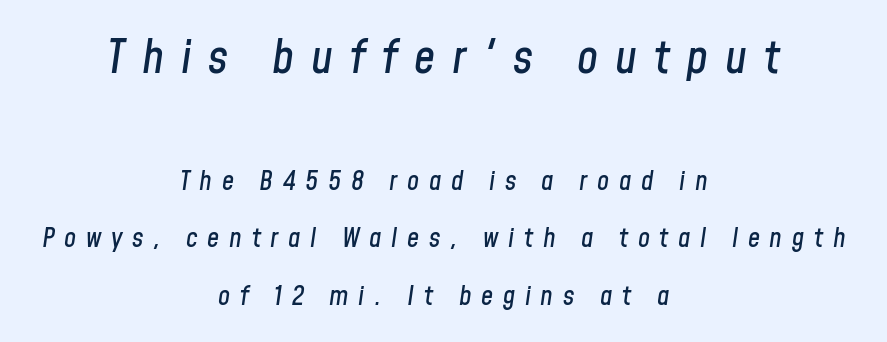
The setting favours the middle, as headings and verse often do. The rendering inserts visible extra space after every character. Observe the lean: these are italic letterforms. Large over small — that's the arrangement of the two blocks here. The block of text is sparse from top to bottom, with ample space between rows.
